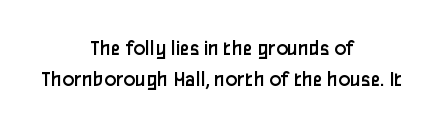
Q: Is the text bold? A: No.
Q: Is the text italic (slanted)? A: No, it is upright.
Q: Is the text underlined? A: No.
Q: How is the paragraph aligned? A: Centered.
Q: Is the spacing between letters normal or unusually wide? A: Normal.
Q: Is the spacing between lines tight, normal or loose? A: Normal.
